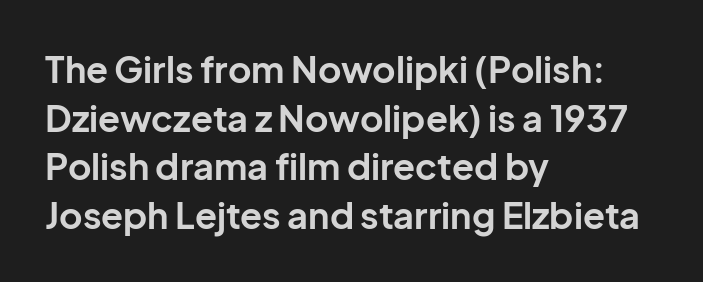
The image shows 36 px bold sans-serif type, upright; set left-aligned, normal line spacing (1.35x), normal letter spacing, not underlined; low stroke contrast and a medium x-height.
